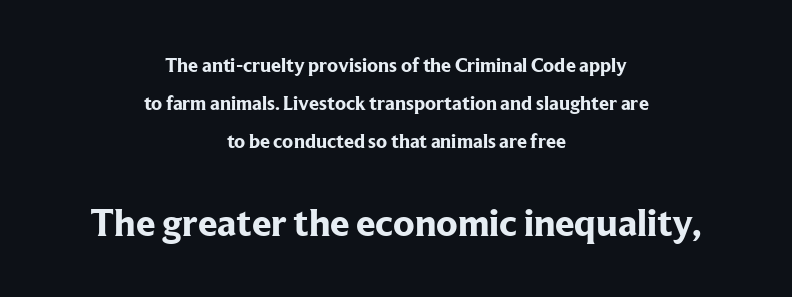
Q: Is the text bold? A: Yes.
Q: Is the text italic (slanted)? A: No, it is upright.
Q: Is the typeface a serif or a sans-serif typeface? A: Serif.
Q: Is the text underlined? A: No.
Q: How is the paragraph aligned? A: Centered.
Q: Is the spacing between letters normal or unusually wide? A: Normal.
Q: Is the spacing between lines tight, normal or loose? A: Loose.
Q: Which block of text is set in a larger size, the first (top) or the second (bottom)? A: The second (bottom) one.
Q: Width (condensed, normal, or wide)? A: Normal.
Q: Stroke contrast? A: Low.
Q: x-height? A: Medium.
Q: Monospaced? A: No.
